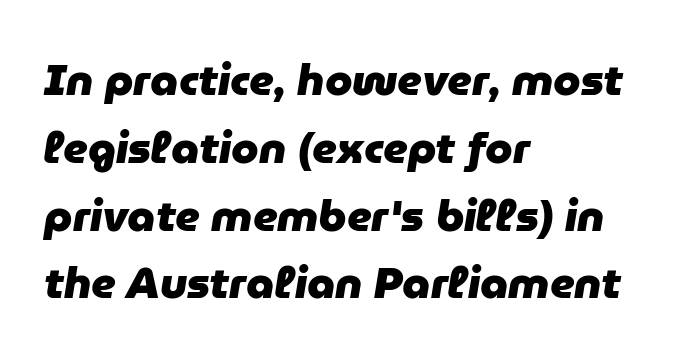
Q: Is the text bold? A: Yes.
Q: Is the text italic (slanted)? A: Yes, it leans right by about 9 degrees.
Q: Is the text underlined? A: No.
Q: How is the paragraph aligned? A: Left-aligned.
Q: Is the spacing between letters normal or unusually wide? A: Normal.
Q: Is the spacing between lines tight, normal or loose? A: Normal.
Q: Width (condensed, normal, or wide)? A: Normal.
Q: Stroke contrast? A: Low.
Q: x-height? A: Medium.
Q: Monospaced? A: No.
